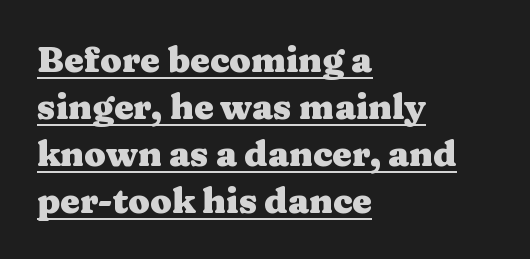
{"serif": "yes", "italic": "no", "bold": "yes", "weight": "heavy", "width": "wide", "stroke_contrast": "medium", "x_height": "medium", "monospaced": "no", "underline": "yes", "align": "left", "line_spacing": "normal", "line_spacing_ratio": 1.34, "letter_spacing": "normal", "letter_spacing_em": 0.0, "glyph_px": 35}
